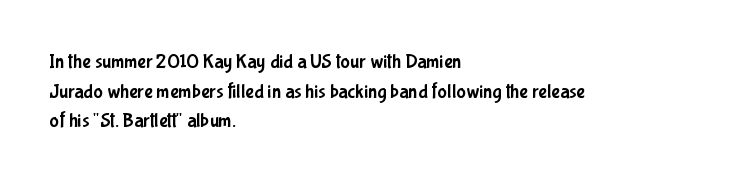
The image shows 20 px text type, upright; set left-aligned, normal line spacing (1.48x), normal letter spacing, not underlined.
